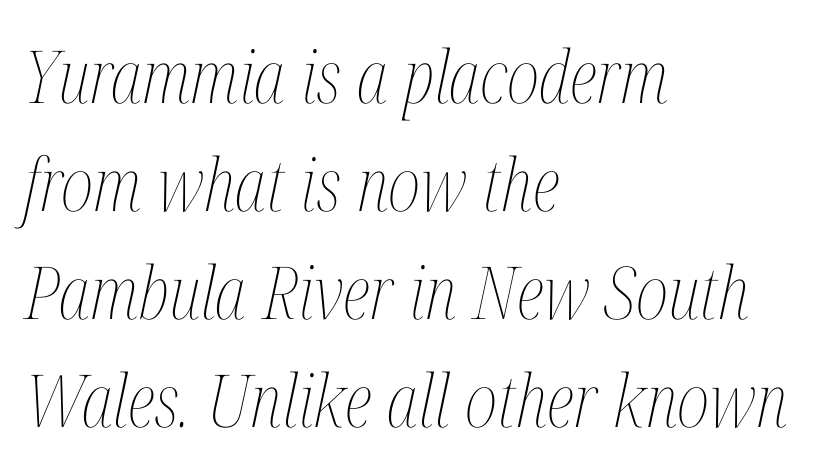
The image shows 73 px thin, condensed type, italic (leaning right); set left-aligned, normal line spacing (1.48x), normal letter spacing, not underlined; medium stroke contrast and a medium x-height.
